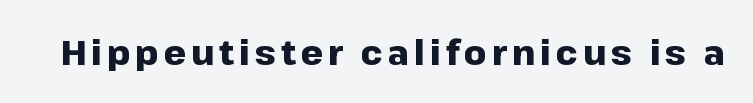
The letters are bold, with thick, heavy strokes. The font's upright variant was chosen for this text. Looks like regular typesetting: each glyph gets only the width it needs. The glyphs in this specimen are sans serif. Descenders are the only things crossing below the line.
